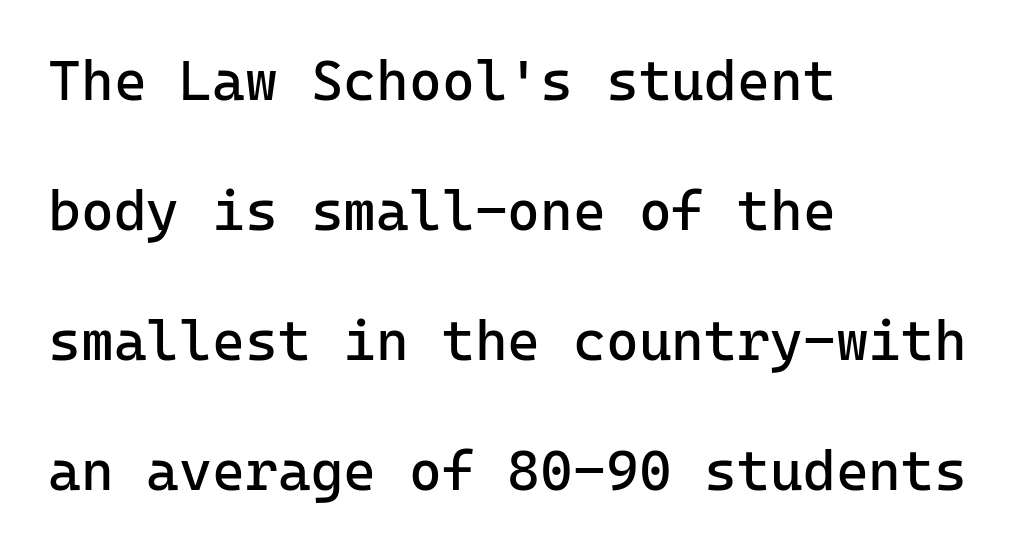
Q: Is the text bold? A: No.
Q: Is the text italic (slanted)? A: No, it is upright.
Q: Is the typeface a serif or a sans-serif typeface? A: Sans-serif.
Q: Is the text underlined? A: No.
Q: How is the paragraph aligned? A: Left-aligned.
Q: Is the spacing between letters normal or unusually wide? A: Normal.
Q: Is the spacing between lines tight, normal or loose? A: Loose.
Q: Width (condensed, normal, or wide)? A: Normal.
Q: Stroke contrast? A: Low.
Q: x-height? A: Medium.
Q: Monospaced? A: Yes.
